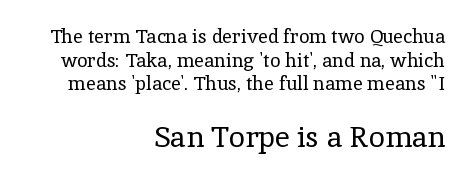
Q: Is the text bold? A: No.
Q: Is the text italic (slanted)? A: No, it is upright.
Q: Is the typeface a serif or a sans-serif typeface? A: Serif.
Q: Is the text underlined? A: No.
Q: How is the paragraph aligned? A: Right-aligned.
Q: Is the spacing between letters normal or unusually wide? A: Normal.
Q: Is the spacing between lines tight, normal or loose? A: Normal.
Q: Which block of text is set in a larger size, the first (top) or the second (bottom)? A: The second (bottom) one.
Q: Width (condensed, normal, or wide)? A: Normal.
Q: x-height? A: Medium.
Q: Monospaced? A: No.
